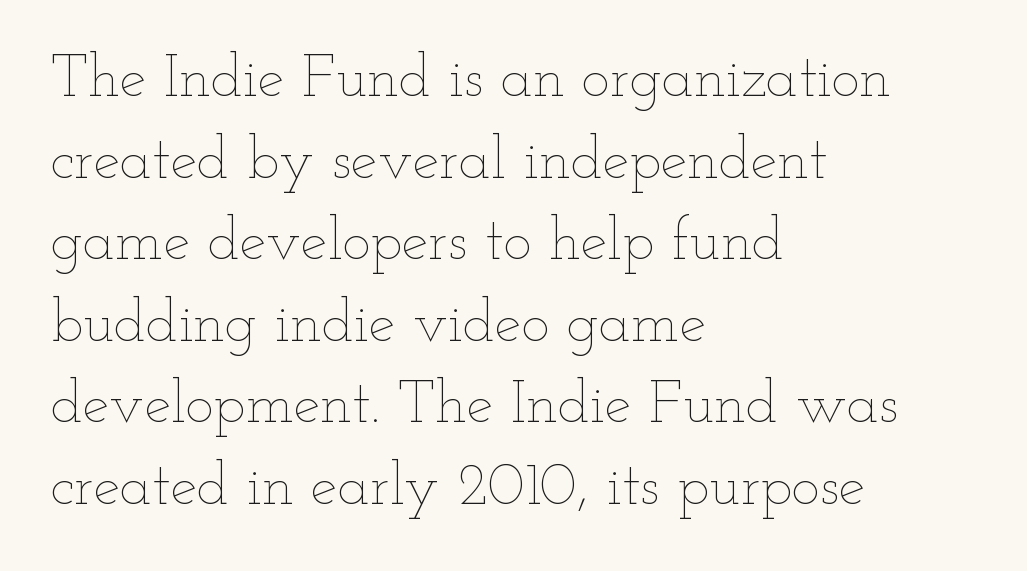
Q: Is the text bold? A: No.
Q: Is the text italic (slanted)? A: No, it is upright.
Q: Is the text underlined? A: No.
Q: How is the paragraph aligned? A: Left-aligned.
Q: Is the spacing between letters normal or unusually wide? A: Normal.
Q: Is the spacing between lines tight, normal or loose? A: Normal.
Q: Width (condensed, normal, or wide)? A: Wide.
Q: Stroke contrast? A: Low.
Q: x-height? A: Small.
Q: Monospaced? A: No.
